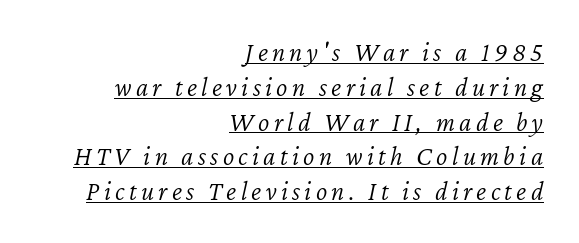
This is underlined copy, the kind a proofreader might mark for attention. Students, observe: this is what conventionally led text looks like. The font is comparable to plain body text, perhaps lighter. Horizontal alignment here is rightward, an uncommon choice for prose. Slanted lettering throughout.
